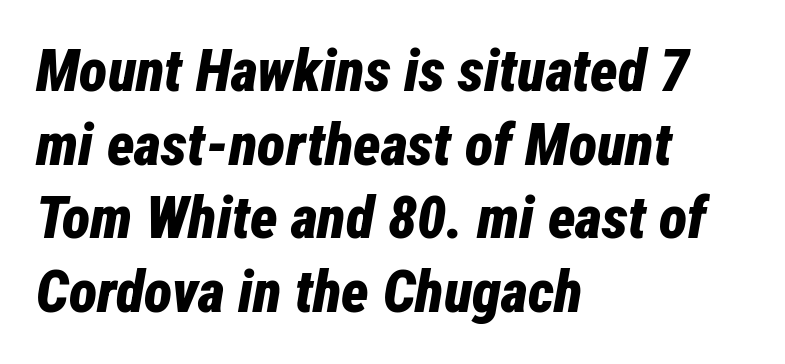
The image shows 59 px bold, condensed type, italic (leaning right); set left-aligned, normal line spacing (1.25x), normal letter spacing, not underlined; low stroke contrast and a medium x-height.
